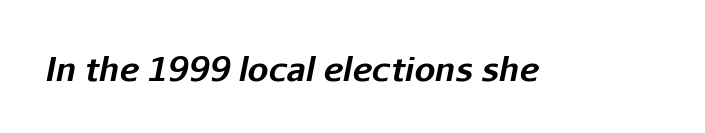
{"italic": "yes", "lean": "right", "slant_degrees": 11, "bold": "yes", "weight": "bold", "width": "normal", "stroke_contrast": "low", "x_height": "medium", "monospaced": "no", "underline": "no", "letter_spacing": "normal", "letter_spacing_em": 0.0, "glyph_px": 33}
